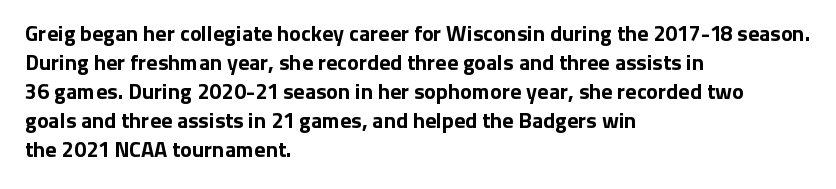
I'd describe the lettering as bold — thick and assertive. Line starts are locked; line ends wander. Nope, not italic — everything's standing straight. Only glyphs here, with clear space below each row.
